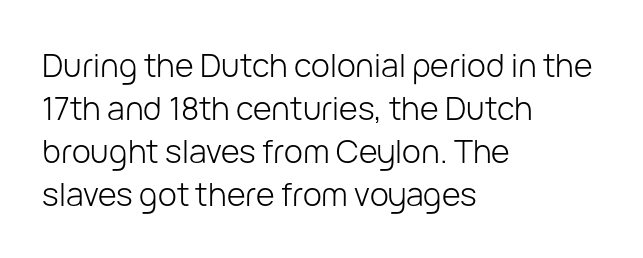
{"serif": "no", "italic": "no", "bold": "no", "weight": "light", "width": "normal", "stroke_contrast": "low", "x_height": "medium", "monospaced": "no", "underline": "no", "align": "left", "line_spacing": "normal", "line_spacing_ratio": 1.34, "letter_spacing": "normal", "letter_spacing_em": 0.0, "glyph_px": 32}
